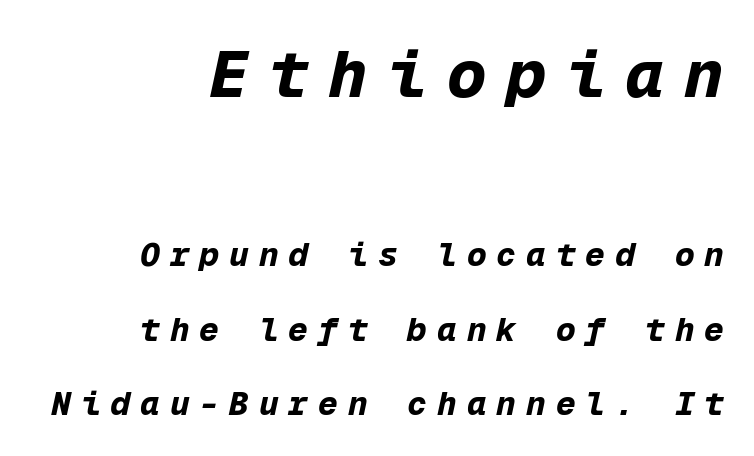
The image shows 66 px bold type, italic (leaning right), monospaced; set right-aligned, loose line spacing (2.26x), unusually wide letter spacing (+0.3 em), not underlined; the first (top) block is 2.0x larger; low stroke contrast and a medium x-height.
